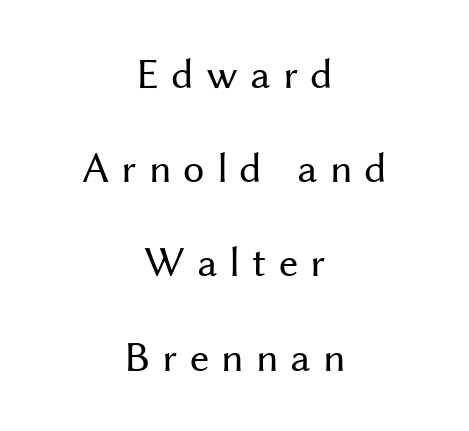
Q: Is the text bold? A: No.
Q: Is the text italic (slanted)? A: No, it is upright.
Q: Is the typeface a serif or a sans-serif typeface? A: Sans-serif.
Q: Is the text underlined? A: No.
Q: How is the paragraph aligned? A: Centered.
Q: Is the spacing between letters normal or unusually wide? A: Unusually wide.
Q: Is the spacing between lines tight, normal or loose? A: Loose.
Q: Width (condensed, normal, or wide)? A: Normal.
Q: Stroke contrast? A: Medium.
Q: x-height? A: Medium.
Q: Monospaced? A: No.
